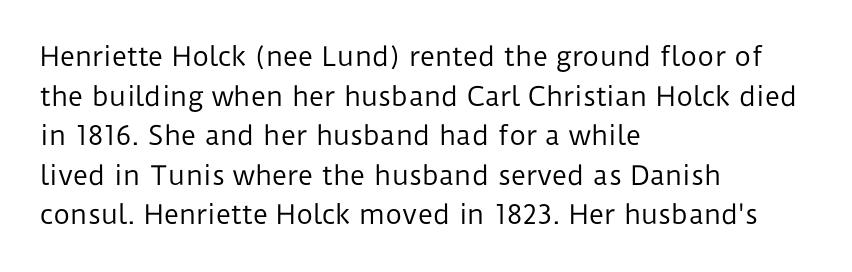
{"italic": "no", "bold": "no", "underline": "no", "align": "left", "line_spacing": "normal", "line_spacing_ratio": 1.52, "letter_spacing": "normal", "letter_spacing_em": 0.0, "glyph_px": 26}
